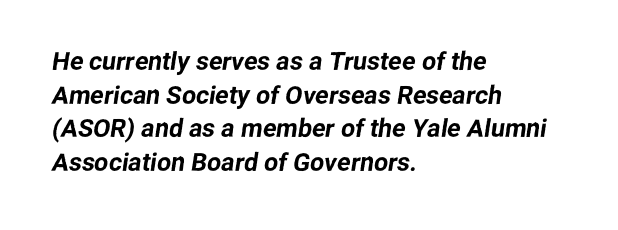
Q: Is the text underlined? A: No.
Q: How is the paragraph aligned? A: Left-aligned.
Q: Is the spacing between letters normal or unusually wide? A: Normal.
Q: Is the spacing between lines tight, normal or loose? A: Normal.
